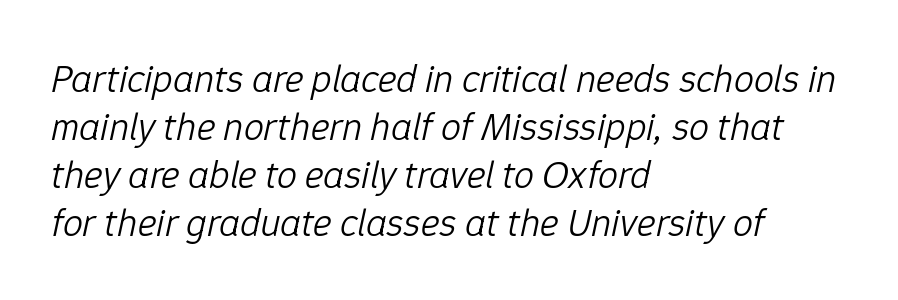
This sample is left-justified, so line endings fall wherever the words run out. Varying glyph widths throughout — classic text-font behaviour. Just letters on the line, the space beneath them empty. The weight would be labelled regular, book, light, or lighter still.
